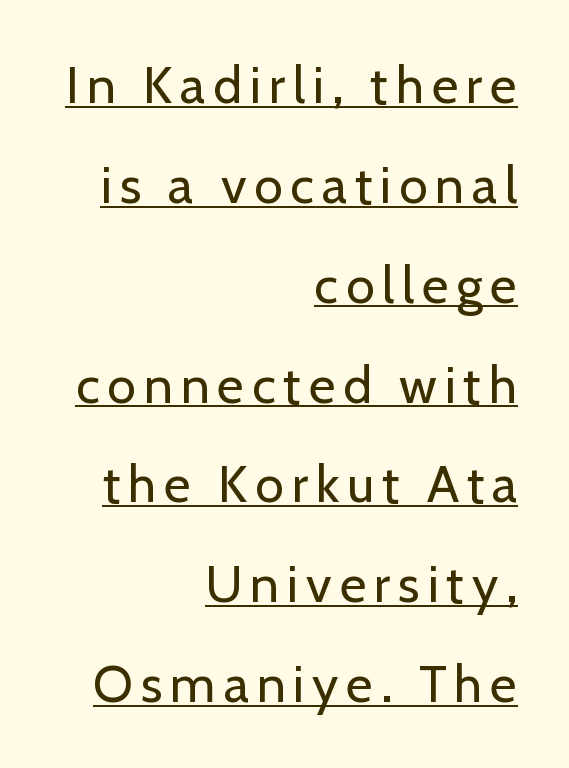
Q: Is the text bold? A: No.
Q: Is the text italic (slanted)? A: No, it is upright.
Q: Is the typeface a serif or a sans-serif typeface? A: Sans-serif.
Q: Is the text underlined? A: Yes.
Q: How is the paragraph aligned? A: Right-aligned.
Q: Is the spacing between lines tight, normal or loose? A: Loose.
Q: Width (condensed, normal, or wide)? A: Normal.
Q: Stroke contrast? A: Low.
Q: x-height? A: Medium.
Q: Monospaced? A: No.
